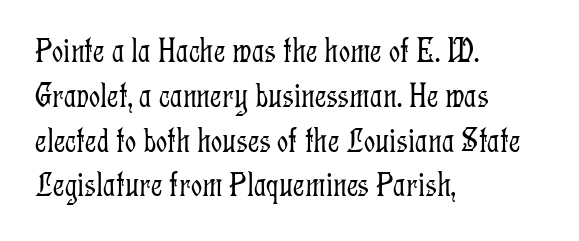
{"serif": "yes", "italic": "no", "bold": "no", "weight": "light", "width": "condensed", "stroke_contrast": "low", "x_height": "medium", "monospaced": "no", "underline": "no", "align": "left", "line_spacing": "normal", "line_spacing_ratio": 1.28, "letter_spacing": "normal", "letter_spacing_em": 0.0, "glyph_px": 35}
